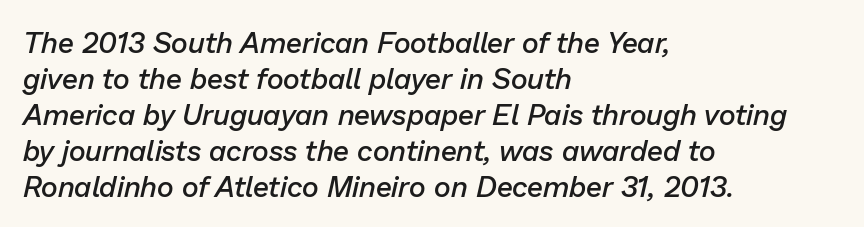
{"italic": "yes", "lean": "right", "slant_degrees": 13, "bold": "semi", "weight": "semibold", "width": "normal", "stroke_contrast": "low", "x_height": "medium", "monospaced": "no", "underline": "no", "align": "left", "line_spacing_ratio": 1.24, "letter_spacing": "normal", "letter_spacing_em": 0.0, "glyph_px": 29}
